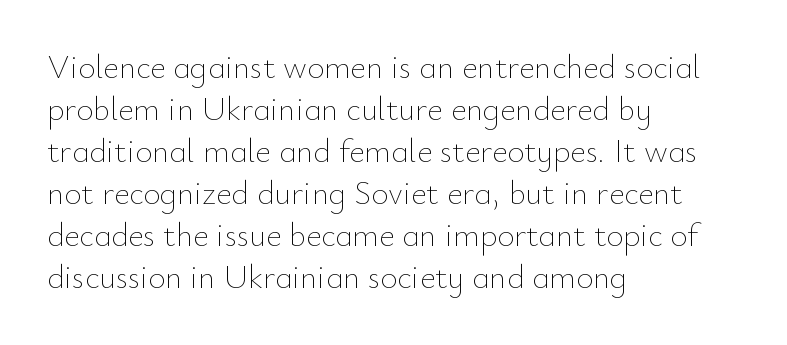
Summary of vertical rhythm: regular, with standard interline spacing. What stands out about the letter spacing? Nothing — it is the standard amount. Character widths vary here, with narrow letters taking less room than wide ones. The setting favours the left margin, as ordinary paragraphs usually do.
